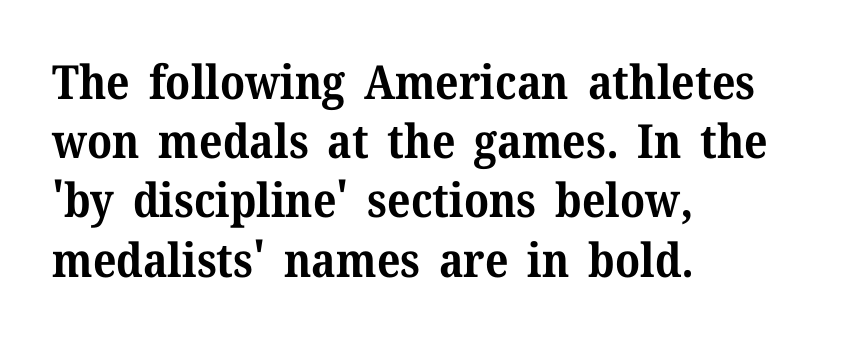
{"serif": "yes", "italic": "no", "bold": "yes", "weight": "bold", "width": "normal", "stroke_contrast": "medium", "x_height": "medium", "monospaced": "no", "underline": "no", "align": "left", "line_spacing": "normal", "line_spacing_ratio": 1.26, "letter_spacing": "normal", "letter_spacing_em": 0.0, "glyph_px": 47}
